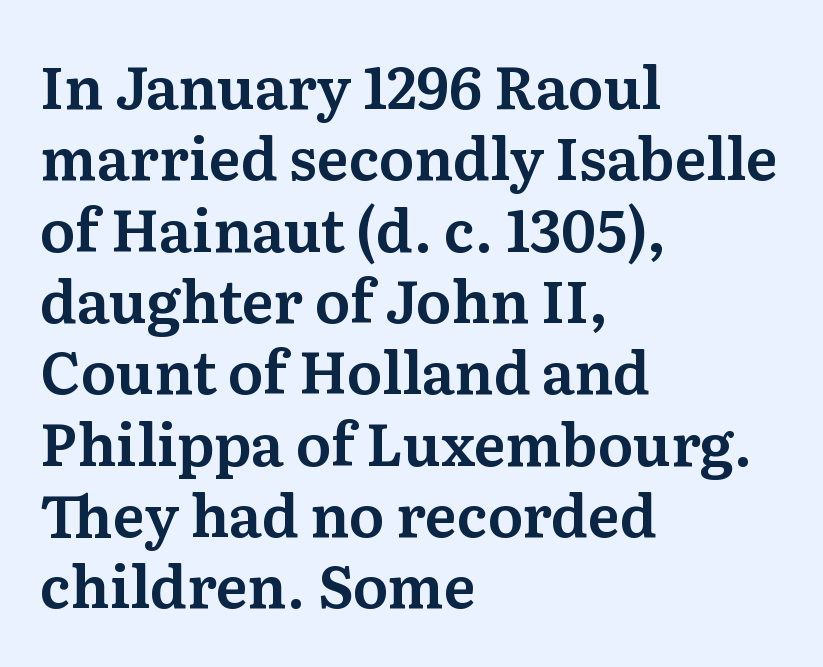
Q: Is the text italic (slanted)? A: No, it is upright.
Q: Is the typeface a serif or a sans-serif typeface? A: Serif.
Q: Is the text underlined? A: No.
Q: How is the paragraph aligned? A: Left-aligned.
Q: Is the spacing between letters normal or unusually wide? A: Normal.
Q: Width (condensed, normal, or wide)? A: Normal.
Q: Stroke contrast? A: Medium.
Q: x-height? A: Medium.
Q: Monospaced? A: No.
